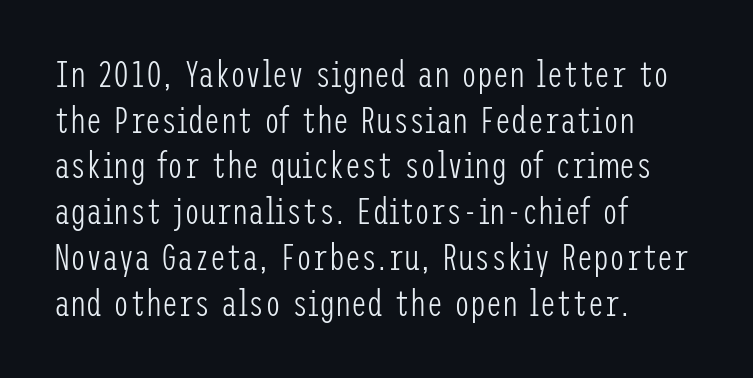
Q: Is the text bold? A: No.
Q: Is the text italic (slanted)? A: No, it is upright.
Q: Is the typeface a serif or a sans-serif typeface? A: Sans-serif.
Q: Is the text underlined? A: No.
Q: How is the paragraph aligned? A: Left-aligned.
Q: Is the spacing between letters normal or unusually wide? A: Normal.
Q: Is the spacing between lines tight, normal or loose? A: Normal.
Q: Width (condensed, normal, or wide)? A: Condensed.
Q: Stroke contrast? A: Low.
Q: x-height? A: Medium.
